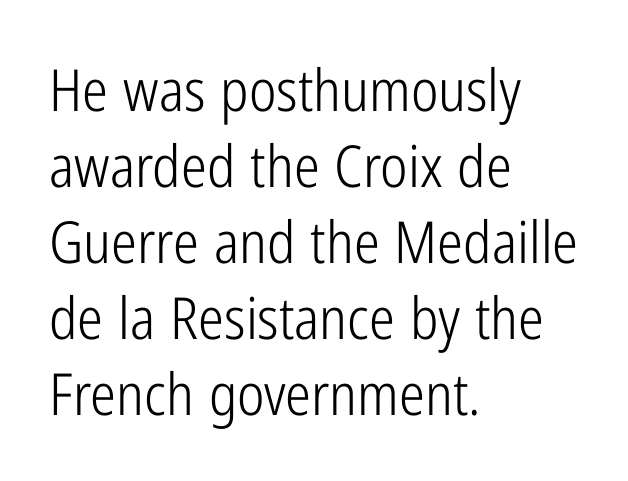
Q: Is the text bold? A: No.
Q: Is the text italic (slanted)? A: No, it is upright.
Q: Is the typeface a serif or a sans-serif typeface? A: Sans-serif.
Q: Is the text underlined? A: No.
Q: How is the paragraph aligned? A: Left-aligned.
Q: Is the spacing between letters normal or unusually wide? A: Normal.
Q: Is the spacing between lines tight, normal or loose? A: Normal.
Q: Width (condensed, normal, or wide)? A: Condensed.
Q: Stroke contrast? A: Low.
Q: x-height? A: Medium.
Q: Monospaced? A: No.
